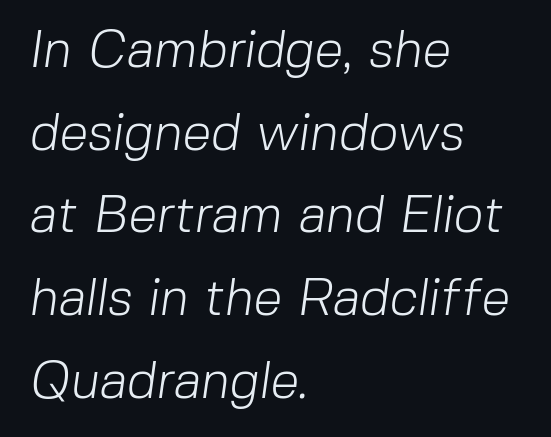
Q: Is the text bold? A: No.
Q: Is the typeface a serif or a sans-serif typeface? A: Sans-serif.
Q: Is the text underlined? A: No.
Q: How is the paragraph aligned? A: Left-aligned.
Q: Is the spacing between letters normal or unusually wide? A: Normal.
Q: Is the spacing between lines tight, normal or loose? A: Normal.
Q: Width (condensed, normal, or wide)? A: Normal.
Q: Stroke contrast? A: Low.
Q: x-height? A: Medium.
Q: Monospaced? A: No.
